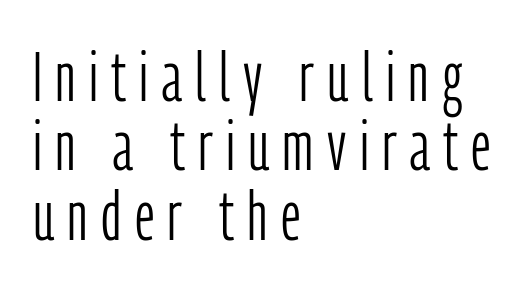
Q: Is the text bold? A: No.
Q: Is the text italic (slanted)? A: No, it is upright.
Q: Is the typeface a serif or a sans-serif typeface? A: Sans-serif.
Q: Is the text underlined? A: No.
Q: How is the paragraph aligned? A: Left-aligned.
Q: Is the spacing between lines tight, normal or loose? A: Tight.
Q: Width (condensed, normal, or wide)? A: Condensed.
Q: Stroke contrast? A: Low.
Q: x-height? A: Medium.
Q: Monospaced? A: No.
